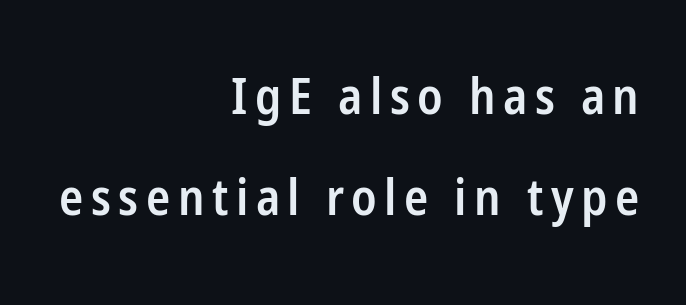
Q: Is the text bold? A: Semi-bold.
Q: Is the text italic (slanted)? A: No, it is upright.
Q: Is the typeface a serif or a sans-serif typeface? A: Sans-serif.
Q: Is the text underlined? A: No.
Q: How is the paragraph aligned? A: Right-aligned.
Q: Is the spacing between lines tight, normal or loose? A: Loose.
Q: Width (condensed, normal, or wide)? A: Condensed.
Q: Stroke contrast? A: Low.
Q: x-height? A: Medium.
Q: Monospaced? A: No.
